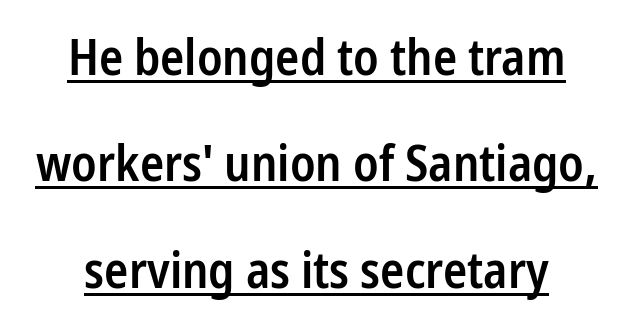
The image shows 50 px semibold, condensed sans-serif type, upright; set centered, loose line spacing (2.13x), normal letter spacing, underlined; low stroke contrast and a medium x-height.
